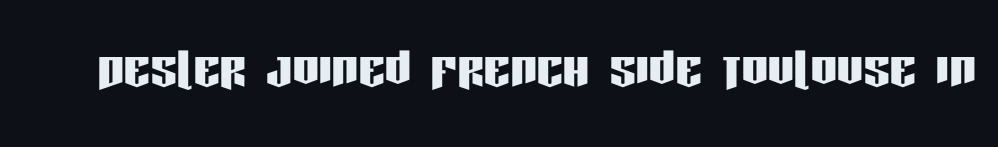
These lines are rendered in a variable-pitch font. Typographically, this falls in the sans-serif category. When letters stand straight like this, we call the style roman or upright. No extra tracking has been applied to these lines. The specimen omits any rule beneath the text block's lines.
